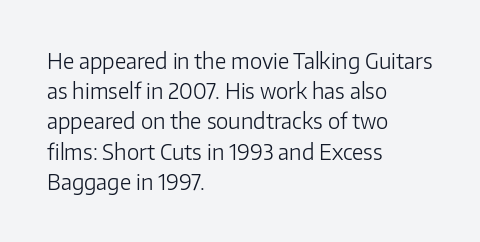
The image shows 21 px text type, upright; set left-aligned, normal line spacing (1.44x), normal letter spacing, not underlined.
